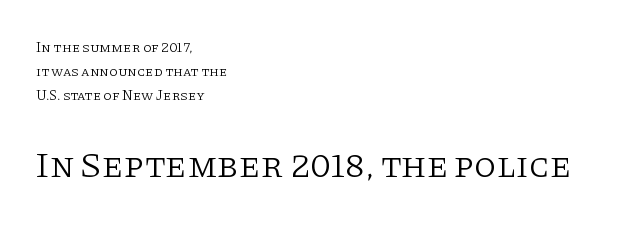
No letter is thick-stroked: the sample isn't bold. Unlike italic type, these characters show no tilt at all. This sample uses a serif face. A student would notice the bottom passage is typeset larger than what precedes it. This rendering leaves character spacing at its baseline value. Has an underline been added? It has not.
